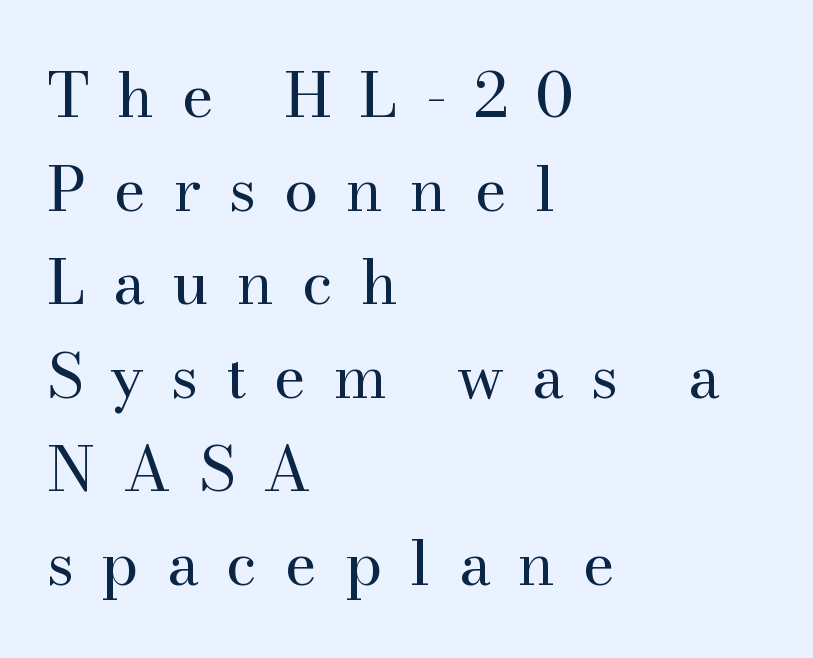
A typesetter would label this face a serif. Ordinary non-slanted type is in use. The weight tops out at a normal text grade. You could not count columns in this text — the font is proportionally spaced. How are the letters spaced? Widely, with obvious added tracking.
